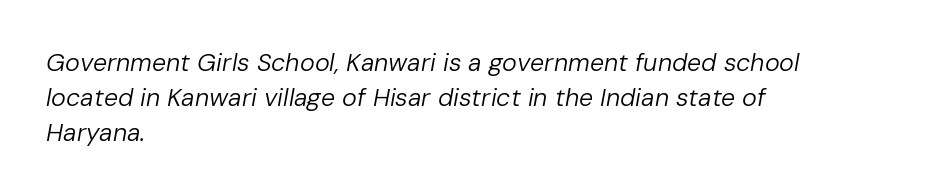
Standard letterfit; no display-style spreading of the glyphs. The face looks like a standard text weight, possibly lighter. Descenders are the only things crossing below the line. Regarding leading, the lines here are spaced in the standard way. All the whitespace from short lines collects on the right. The rendering applies a slant to the glyphs.
